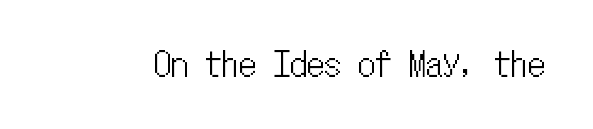
The image shows 34 px condensed type, upright, monospaced; set normal letter spacing, not underlined; low stroke contrast and a medium x-height.
